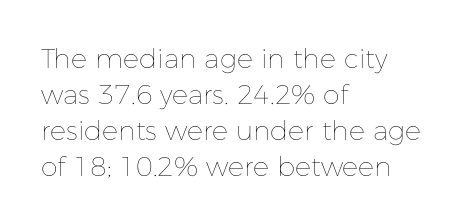
The image shows 27 px text type, upright; set left-aligned, normal line spacing (1.33x), normal letter spacing, not underlined.
